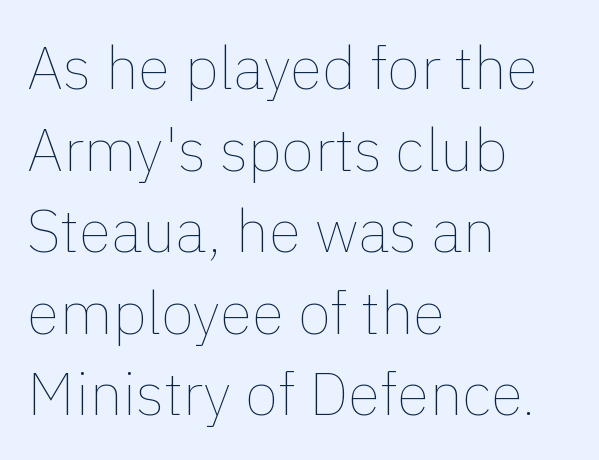
{"italic": "no", "bold": "no", "weight": "thin", "width": "normal", "x_height": "medium", "monospaced": "no", "underline": "no", "align": "left", "line_spacing": "normal", "line_spacing_ratio": 1.36, "letter_spacing": "normal", "letter_spacing_em": 0.0, "glyph_px": 60}
